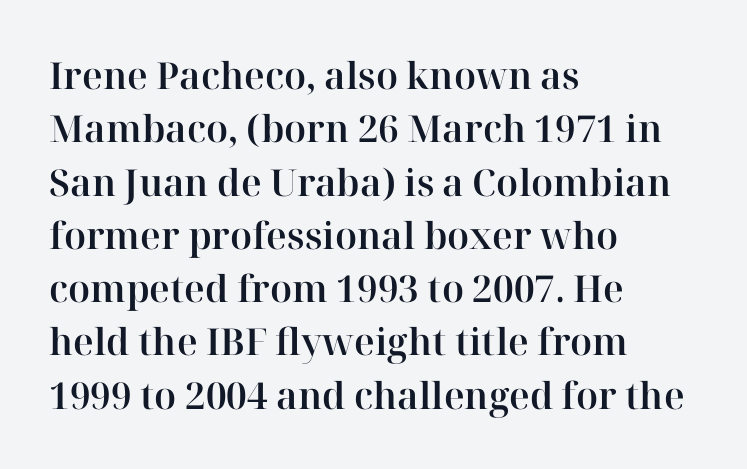
The image shows 37 px serif type, upright; set left-aligned, normal line spacing (1.44x), normal letter spacing, not underlined; high stroke contrast and a medium x-height.
